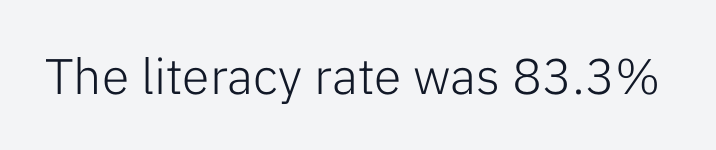
Stroke mass is kept to a normal reading level or below. Has an underline been added? It has not. This sample uses plain, unmodified letter spacing. Vertical strokes here are truly vertical.
